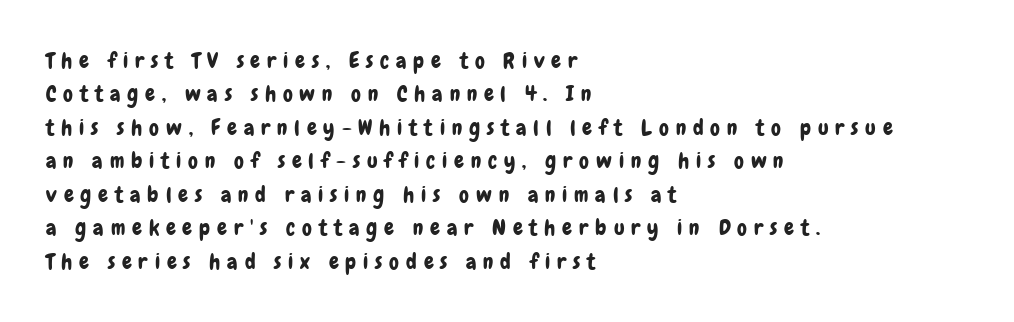
The image shows 22 px text type, upright; set left-aligned, normal line spacing (1.52x), unusually wide letter spacing (+0.31 em), not underlined.
